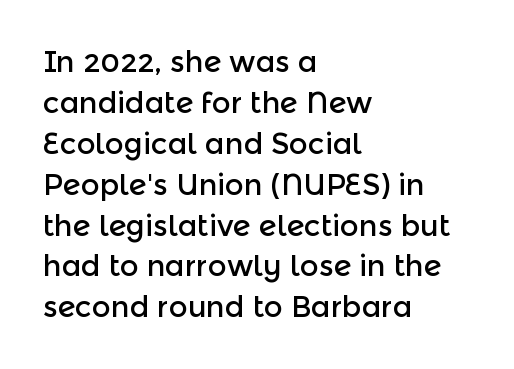
{"serif": "no", "italic": "no", "width": "normal", "x_height": "medium", "monospaced": "no", "underline": "no", "align": "left", "line_spacing": "normal", "line_spacing_ratio": 1.41, "letter_spacing": "normal", "letter_spacing_em": 0.0, "glyph_px": 29}
